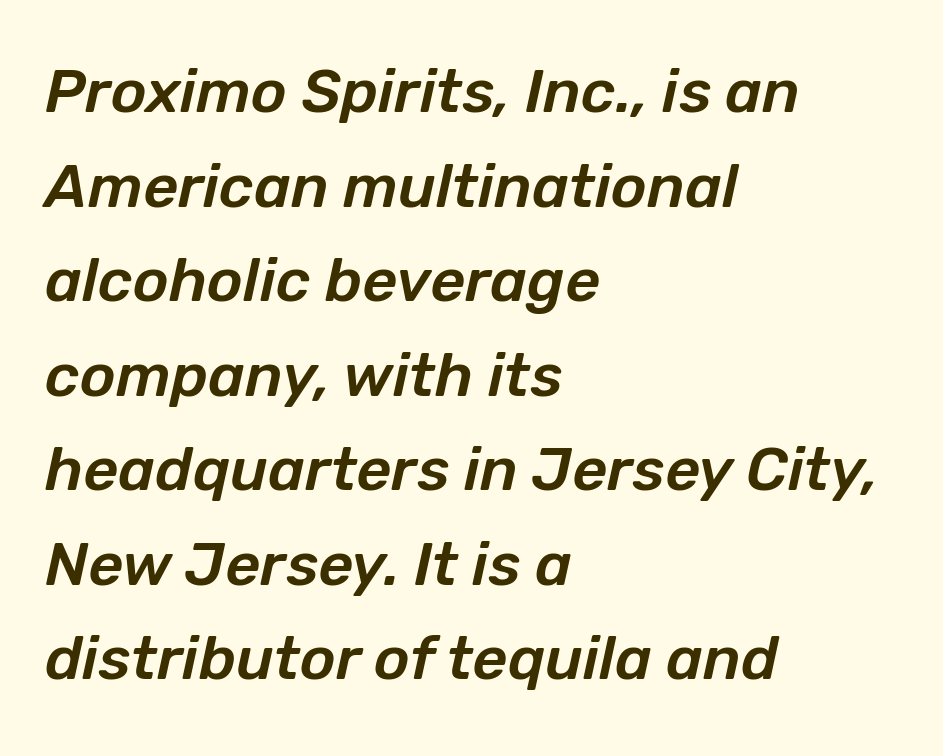
Q: Is the text italic (slanted)? A: Yes, it leans right by about 12 degrees.
Q: Is the text underlined? A: No.
Q: How is the paragraph aligned? A: Left-aligned.
Q: Is the spacing between letters normal or unusually wide? A: Normal.
Q: Is the spacing between lines tight, normal or loose? A: Normal.
Q: Width (condensed, normal, or wide)? A: Normal.
Q: Stroke contrast? A: Low.
Q: x-height? A: Medium.
Q: Monospaced? A: No.
